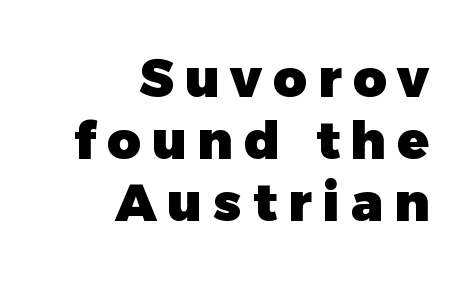
Q: Is the text bold? A: Yes.
Q: Is the text italic (slanted)? A: No, it is upright.
Q: Is the typeface a serif or a sans-serif typeface? A: Sans-serif.
Q: Is the text underlined? A: No.
Q: How is the paragraph aligned? A: Right-aligned.
Q: Is the spacing between letters normal or unusually wide? A: Unusually wide.
Q: Width (condensed, normal, or wide)? A: Normal.
Q: Stroke contrast? A: Low.
Q: x-height? A: Medium.
Q: Monospaced? A: No.
